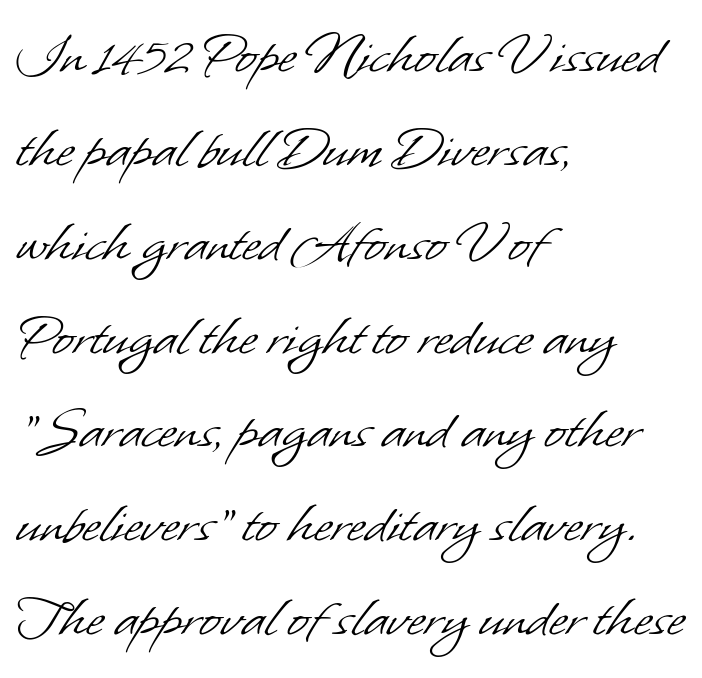
The face used here is rendered with its standard letterfit. Casual observation: everything's shoved over to the left. No word sits above an underline. This is sans-serif lettering, the kind often seen on screens and signage.
